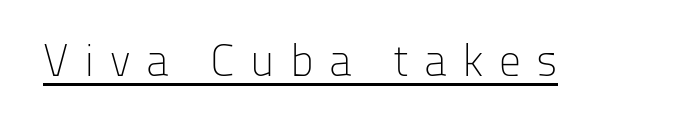
Q: Is the text bold? A: No.
Q: Is the text italic (slanted)? A: No, it is upright.
Q: Is the typeface a serif or a sans-serif typeface? A: Sans-serif.
Q: Is the text underlined? A: Yes.
Q: Is the spacing between letters normal or unusually wide? A: Unusually wide.
Q: Width (condensed, normal, or wide)? A: Normal.
Q: Stroke contrast? A: Low.
Q: x-height? A: Medium.
Q: Monospaced? A: No.
